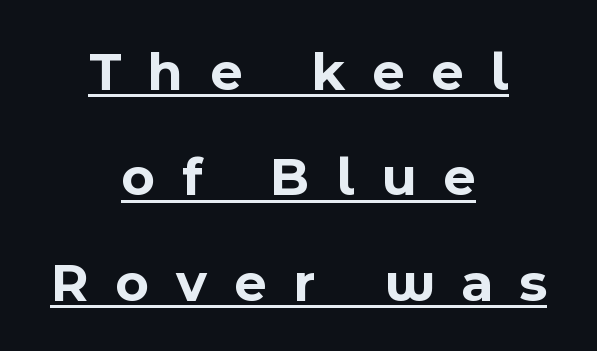
{"serif": "no", "italic": "no", "bold": "yes", "weight": "bold", "width": "normal", "x_height": "medium", "monospaced": "no", "underline": "yes", "align": "center", "line_spacing_ratio": 1.88, "letter_spacing": "wide", "letter_spacing_em": 0.48, "glyph_px": 56}
